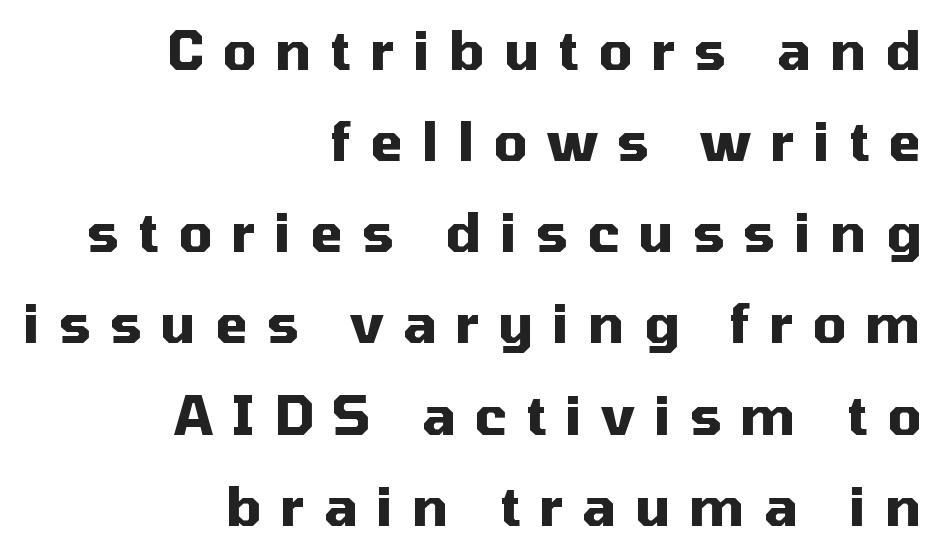
Q: Is the text bold? A: Yes.
Q: Is the text italic (slanted)? A: No, it is upright.
Q: Is the typeface a serif or a sans-serif typeface? A: Sans-serif.
Q: Is the text underlined? A: No.
Q: How is the paragraph aligned? A: Right-aligned.
Q: Is the spacing between letters normal or unusually wide? A: Unusually wide.
Q: Width (condensed, normal, or wide)? A: Normal.
Q: Stroke contrast? A: Medium.
Q: x-height? A: Medium.
Q: Monospaced? A: No.
